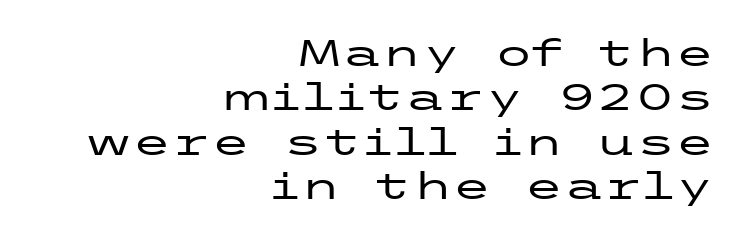
Q: Is the text italic (slanted)? A: No, it is upright.
Q: Is the typeface a serif or a sans-serif typeface? A: Sans-serif.
Q: Is the text underlined? A: No.
Q: How is the paragraph aligned? A: Right-aligned.
Q: Is the spacing between letters normal or unusually wide? A: Normal.
Q: Width (condensed, normal, or wide)? A: Wide.
Q: Stroke contrast? A: Low.
Q: x-height? A: Medium.
